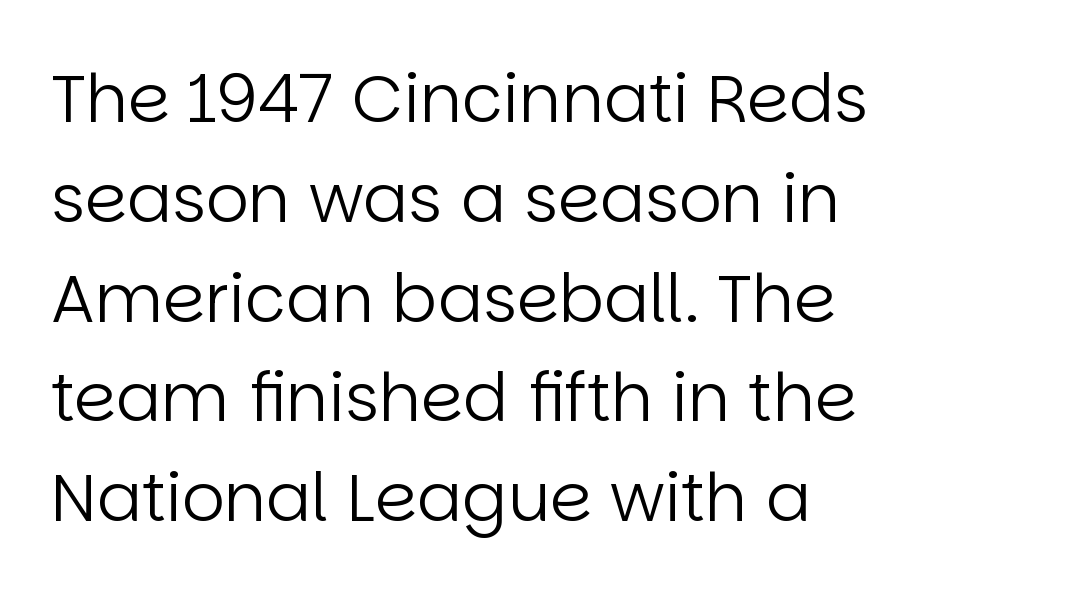
{"serif": "no", "italic": "no", "bold": "no", "weight": "regular", "width": "normal", "stroke_contrast": "low", "x_height": "large", "monospaced": "no", "underline": "no", "align": "left", "line_spacing": "normal", "line_spacing_ratio": 1.49, "letter_spacing": "normal", "letter_spacing_em": 0.0, "glyph_px": 67}
